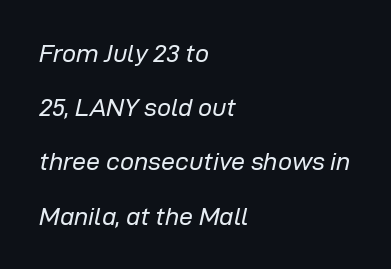
The image shows 25 px text type, italic (leaning right); set left-aligned, loose line spacing (2.17x), normal letter spacing, not underlined.
